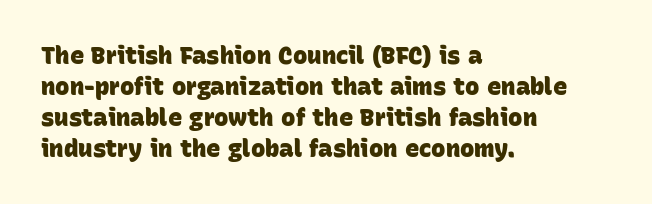
The image shows 24 px bold type; set left-aligned, normal line spacing (1.29x), normal letter spacing, not underlined.
